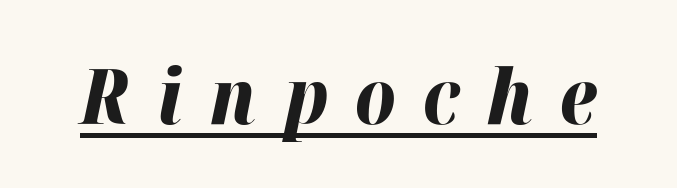
The image shows 77 px bold type, italic (leaning right); set unusually wide letter spacing (+0.35 em), underlined; high stroke contrast and a medium x-height.
